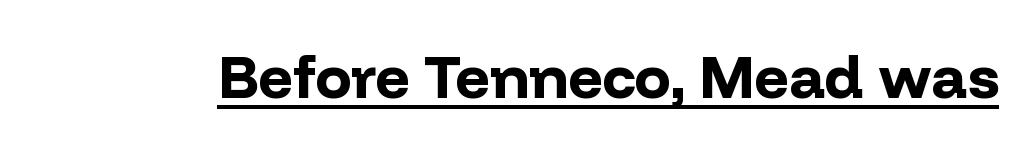
{"serif": "no", "italic": "no", "bold": "yes", "weight": "bold", "width": "normal", "stroke_contrast": "low", "x_height": "medium", "monospaced": "no", "underline": "yes", "letter_spacing": "normal", "letter_spacing_em": 0.0, "glyph_px": 60}
